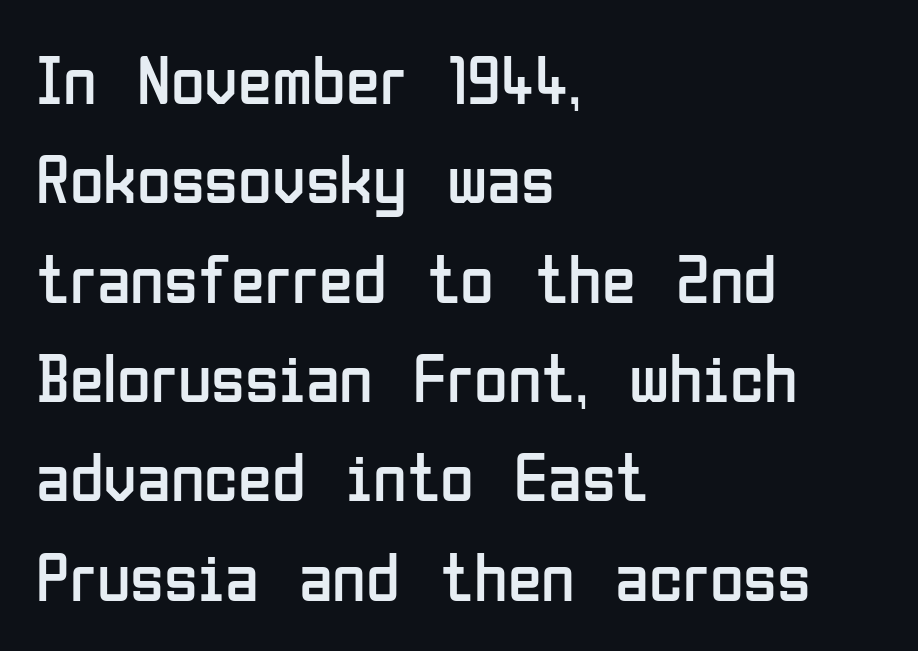
This sample uses plain, unmodified letter spacing. The strokes are not fattened; the text isn't bold. Quick note: not italic, upright. Short and long lines alike share a common starting point at left.
